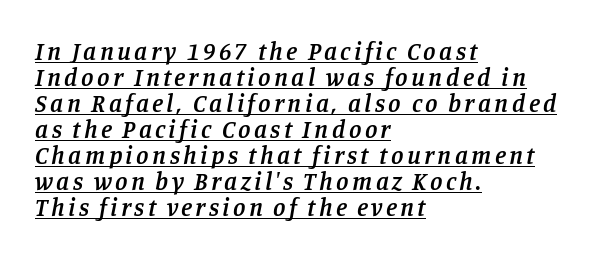
{"italic": "yes", "lean": "right", "slant_degrees": 11, "bold": "semi", "underline": "yes", "align": "left", "line_spacing": "tight", "line_spacing_ratio": 1.04, "glyph_px": 25}
